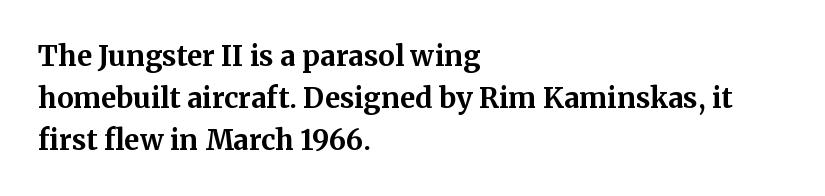
{"serif": "yes", "italic": "no", "bold": "yes", "weight": "bold", "width": "normal", "stroke_contrast": "medium", "x_height": "medium", "monospaced": "no", "underline": "no", "align": "left", "line_spacing": "normal", "line_spacing_ratio": 1.5, "letter_spacing": "normal", "letter_spacing_em": 0.0, "glyph_px": 28}
